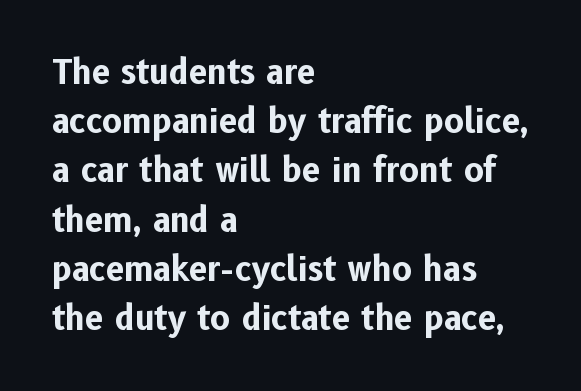
The passage shown is typed in a proportional face where columns would drift. This rendering features lettering with no underline. This sample uses an upright cut, with every glyph sitting square on the baseline. This sample uses a sans-serif face. The lines in this sample share a left origin and differ only in where they stop.
